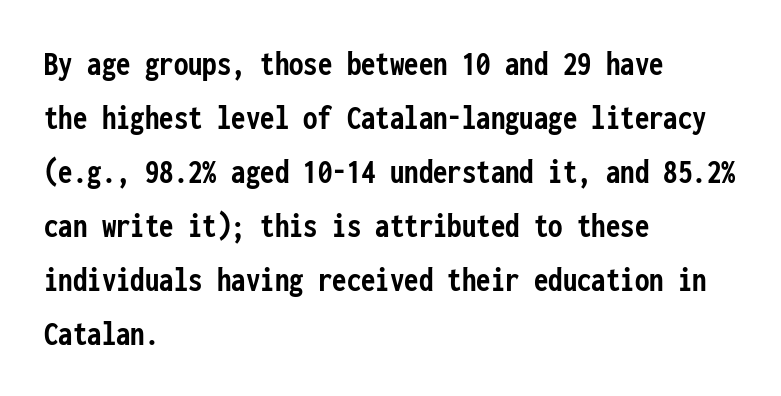
If you drew a line through each stem, it would be perfectly vertical. Does the type have serifs? No, each stem ends abruptly. You could call the tracking neutral — neither tight nor loose. Unmarked baselines from the first word to the last. Fixed-width glyphs throughout — classic coding-font behaviour. This is heavy type, rendered in bold.
